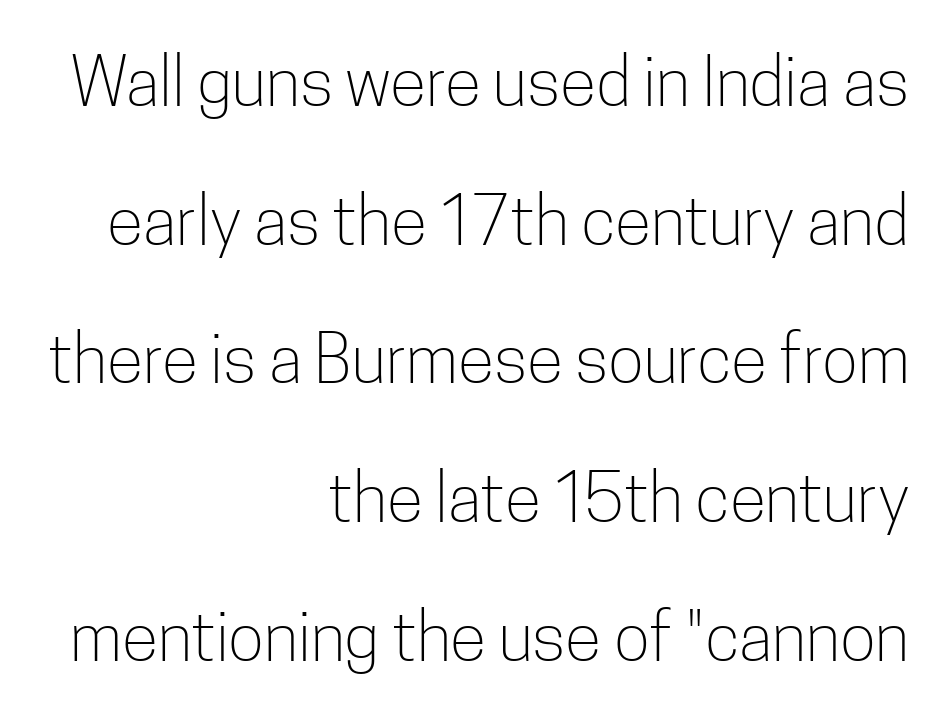
Q: Is the text bold? A: No.
Q: Is the text italic (slanted)? A: No, it is upright.
Q: Is the typeface a serif or a sans-serif typeface? A: Sans-serif.
Q: Is the text underlined? A: No.
Q: How is the paragraph aligned? A: Right-aligned.
Q: Is the spacing between letters normal or unusually wide? A: Normal.
Q: Is the spacing between lines tight, normal or loose? A: Loose.
Q: Width (condensed, normal, or wide)? A: Condensed.
Q: Stroke contrast? A: Low.
Q: x-height? A: Medium.
Q: Monospaced? A: No.
